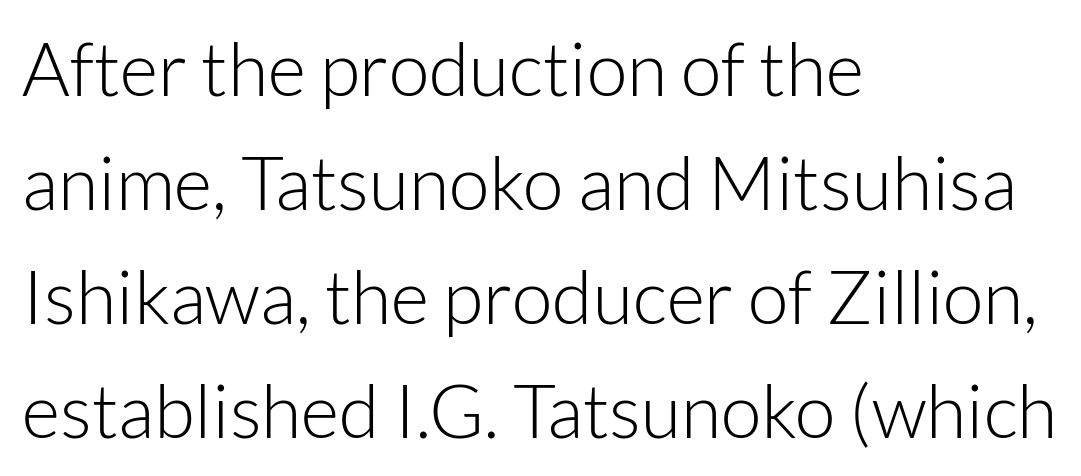
The image shows 74 px light sans-serif type, upright; set left-aligned, normal line spacing (1.54x), normal letter spacing, not underlined; low stroke contrast and a medium x-height.
